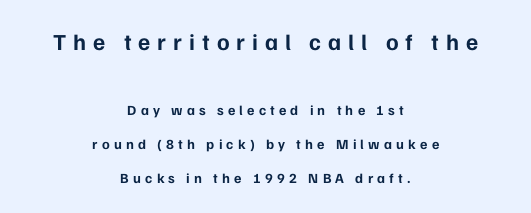
{"italic": "no", "bold": "yes", "underline": "no", "align": "center", "line_spacing": "loose", "line_spacing_ratio": 2.42, "letter_spacing": "wide", "letter_spacing_em": 0.3, "larger_block": "first", "size_ratio": 1.64, "glyph_px": 23}
